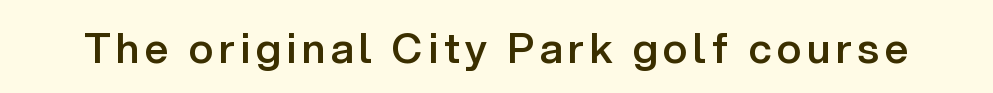
The image shows 42 px semibold sans-serif type, upright; set not underlined; low stroke contrast and a medium x-height.
